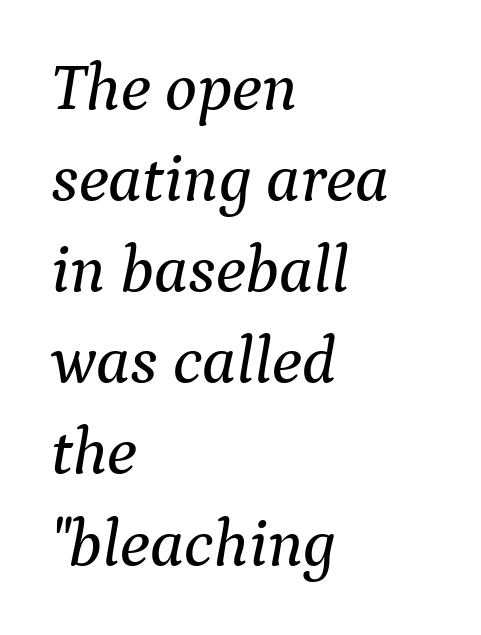
The image shows 67 px serif type, italic (leaning right); set left-aligned, normal line spacing (1.36x), normal letter spacing, not underlined; medium stroke contrast and a medium x-height.
